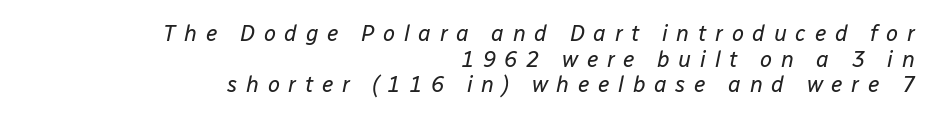
The face looks like a standard text weight, possibly lighter. Italic? Definitely — the glyphs are oblique. Glyph-to-glyph distance is far greater than everyday printed text. Any mark beneath the type? The region is blank. The setting favours the right margin, as signatures and pull-quotes sometimes do.
